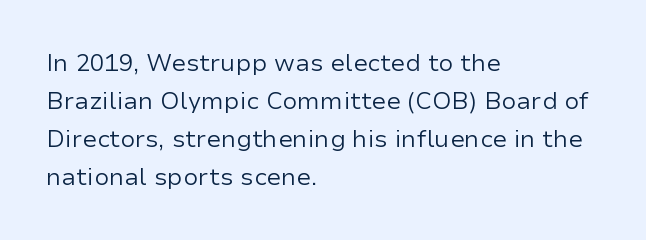
Caption: standard tracking, unaltered. How would I describe the line gaps? Plain and ordinary. Notice how the stems are strictly vertical — no italics here. The typeface has the unassuming heft of standard copy or less. The lines are quadded left.
